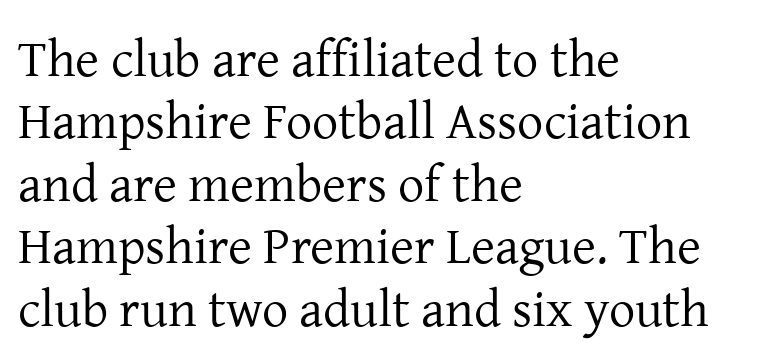
The rendering keeps characters at their native spacing. Glance below the letters and you will spot only blank space. Varying glyph widths throughout — classic text-font behaviour. Layout note: lines flush left.
